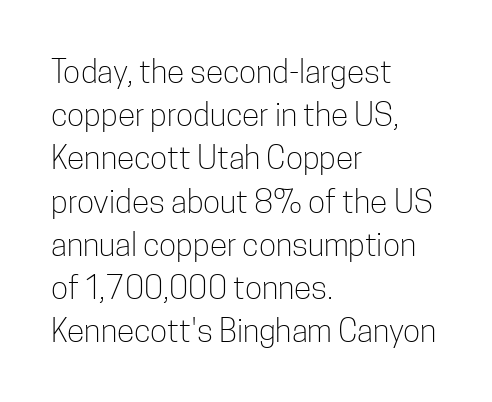
{"serif": "no", "italic": "no", "bold": "no", "weight": "light", "width": "condensed", "stroke_contrast": "low", "x_height": "medium", "monospaced": "no", "underline": "no", "align": "left", "line_spacing": "normal", "line_spacing_ratio": 1.35, "letter_spacing": "normal", "letter_spacing_em": 0.0, "glyph_px": 32}
